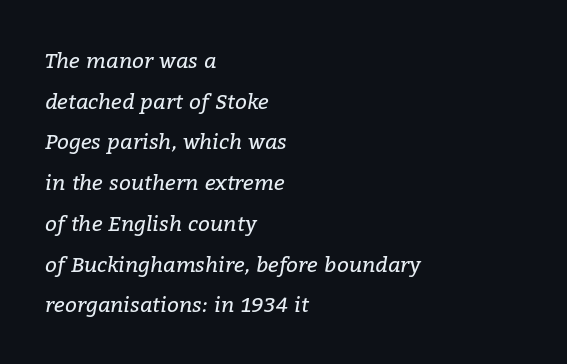
Q: Is the text bold? A: No.
Q: Is the text italic (slanted)? A: Yes, it leans right by about 9 degrees.
Q: Is the text underlined? A: No.
Q: How is the paragraph aligned? A: Left-aligned.
Q: Is the spacing between letters normal or unusually wide? A: Normal.
Q: Is the spacing between lines tight, normal or loose? A: Loose.
